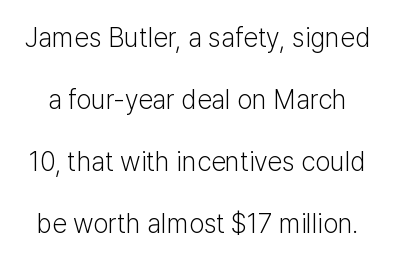
Leading is clearly above the norm, producing a sparse column. Rule under the text: the space is simply empty. The font is comparable to plain body text, perhaps lighter. Characters follow at the spacing the type designer built in.
